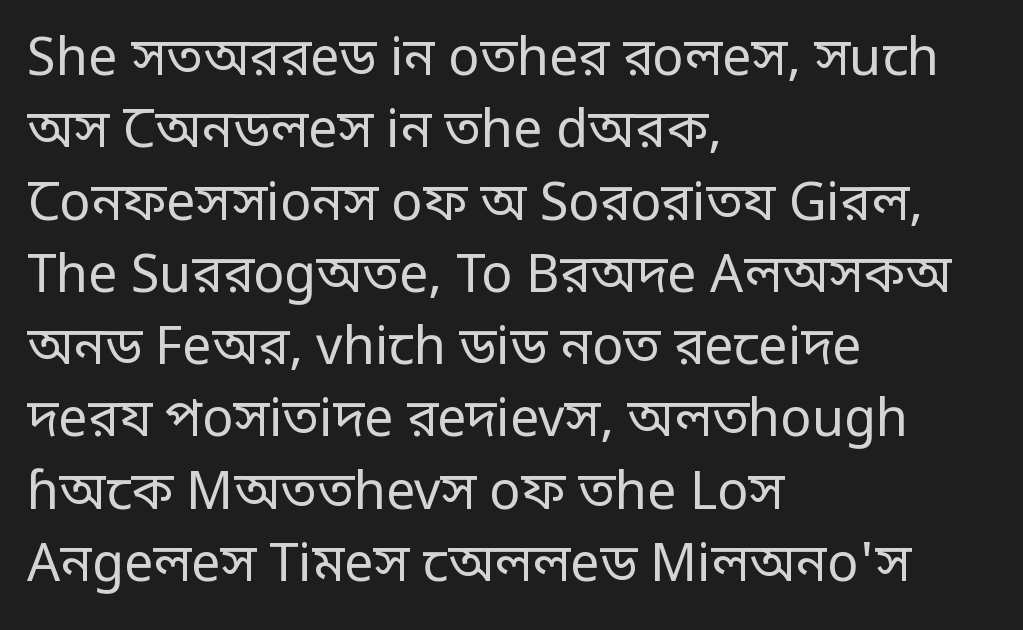
{"serif": "no", "italic": "no", "bold": "no", "weight": "regular", "width": "condensed", "stroke_contrast": "low", "monospaced": "no", "underline": "no", "align": "left", "line_spacing": "normal", "line_spacing_ratio": 1.39, "letter_spacing": "normal", "letter_spacing_em": 0.0, "glyph_px": 52}
